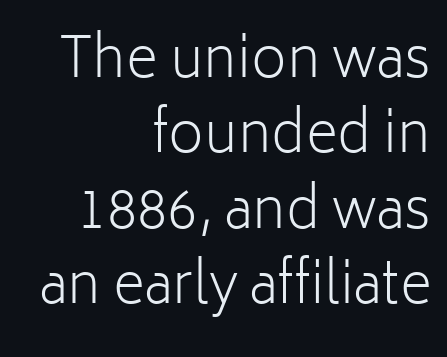
Q: Is the text bold? A: No.
Q: Is the text italic (slanted)? A: No, it is upright.
Q: Is the typeface a serif or a sans-serif typeface? A: Sans-serif.
Q: Is the text underlined? A: No.
Q: How is the paragraph aligned? A: Right-aligned.
Q: Is the spacing between letters normal or unusually wide? A: Normal.
Q: Is the spacing between lines tight, normal or loose? A: Normal.
Q: Width (condensed, normal, or wide)? A: Normal.
Q: Stroke contrast? A: Low.
Q: x-height? A: Medium.
Q: Monospaced? A: No.
